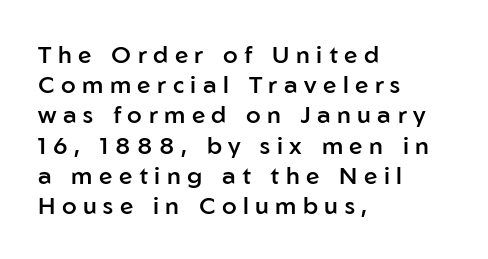
The image shows 24 px text type, upright; set left-aligned, normal line spacing (1.26x), unusually wide letter spacing (+0.27 em), not underlined.
